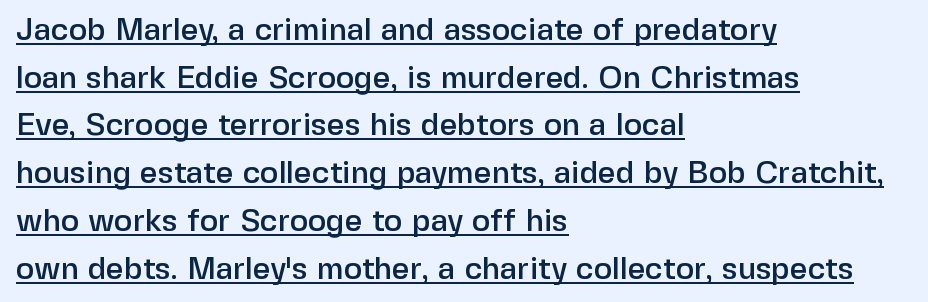
The image shows 31 px sans-serif type, upright; set left-aligned, normal line spacing (1.54x), normal letter spacing, underlined; low stroke contrast and a medium x-height.
